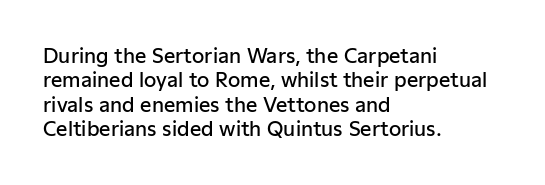
Q: Is the text bold? A: Semi-bold.
Q: Is the text italic (slanted)? A: No, it is upright.
Q: Is the text underlined? A: No.
Q: How is the paragraph aligned? A: Left-aligned.
Q: Is the spacing between letters normal or unusually wide? A: Normal.
